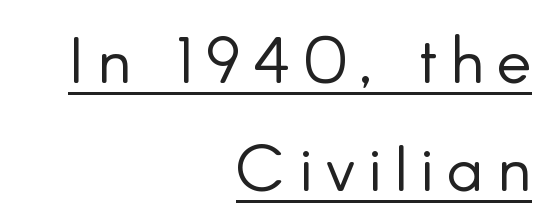
Q: Is the text bold? A: No.
Q: Is the text italic (slanted)? A: No, it is upright.
Q: Is the typeface a serif or a sans-serif typeface? A: Sans-serif.
Q: Is the text underlined? A: Yes.
Q: How is the paragraph aligned? A: Right-aligned.
Q: Is the spacing between letters normal or unusually wide? A: Unusually wide.
Q: Is the spacing between lines tight, normal or loose? A: Normal.
Q: Width (condensed, normal, or wide)? A: Normal.
Q: Stroke contrast? A: Low.
Q: x-height? A: Small.
Q: Monospaced? A: No.
